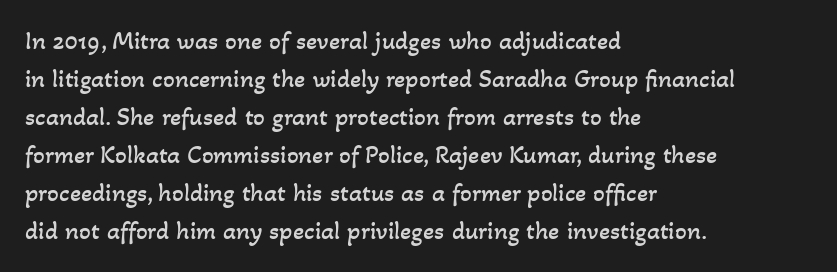
The typesetting does not lean heavy: it is not bold. Caption: multi-line text, flush left, ragged right. Students, observe: this is what conventionally led text looks like. Words float on clear page, feet unadorned.
